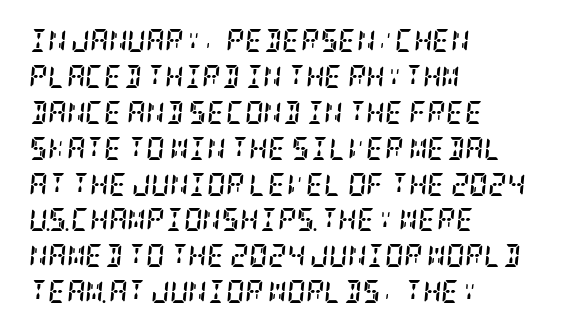
The image shows 23 px bold type, italic (leaning right); set left-aligned, normal line spacing (1.56x), normal letter spacing, not underlined.
